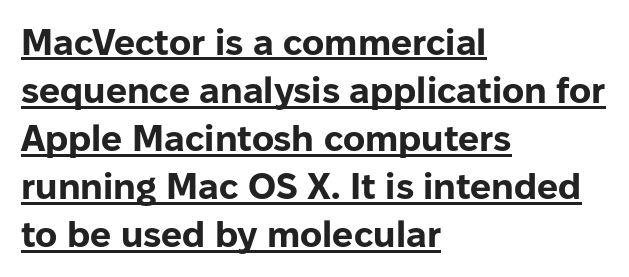
Q: Is the text bold? A: Yes.
Q: Is the text italic (slanted)? A: No, it is upright.
Q: Is the typeface a serif or a sans-serif typeface? A: Sans-serif.
Q: Is the text underlined? A: Yes.
Q: How is the paragraph aligned? A: Left-aligned.
Q: Is the spacing between letters normal or unusually wide? A: Normal.
Q: Is the spacing between lines tight, normal or loose? A: Normal.
Q: Width (condensed, normal, or wide)? A: Normal.
Q: Stroke contrast? A: Low.
Q: x-height? A: Medium.
Q: Monospaced? A: No.
